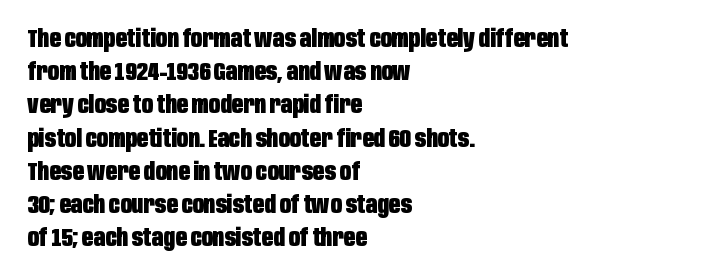
The image shows 25 px bold type, upright; set left-aligned, normal line spacing (1.33x), normal letter spacing, not underlined.
